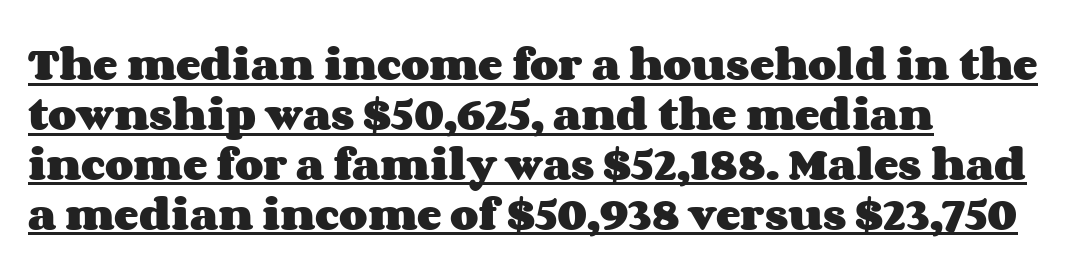
Caption: bold face, heavy strokes. A typesetter would call this proportional, since set widths differ per character. This sample keeps an unexceptional amount of space between lines. Characters remain perfectly vertical along every line.
